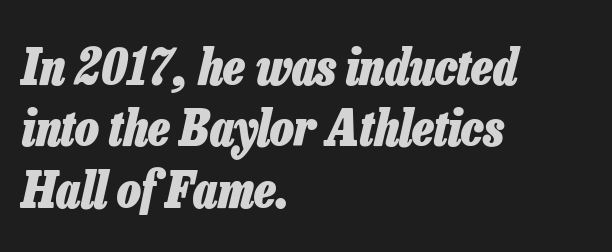
The compositor pushed each line to the left boundary. Clear beneath every line of the passage. The sample has been set heavy, in full bold. Between one letter and the next there's only the usual sliver of space. The face used here is proportionally spaced, like ordinary book or web type.
